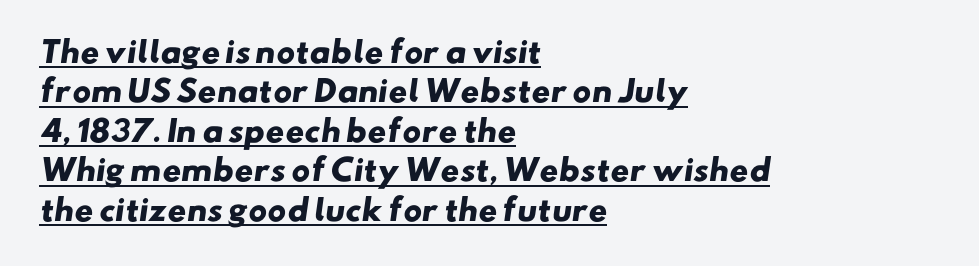
Q: Is the text bold? A: Yes.
Q: Is the typeface a serif or a sans-serif typeface? A: Sans-serif.
Q: Is the text underlined? A: Yes.
Q: How is the paragraph aligned? A: Left-aligned.
Q: Is the spacing between letters normal or unusually wide? A: Normal.
Q: Is the spacing between lines tight, normal or loose? A: Normal.
Q: Width (condensed, normal, or wide)? A: Wide.
Q: Stroke contrast? A: Low.
Q: x-height? A: Small.
Q: Monospaced? A: No.
